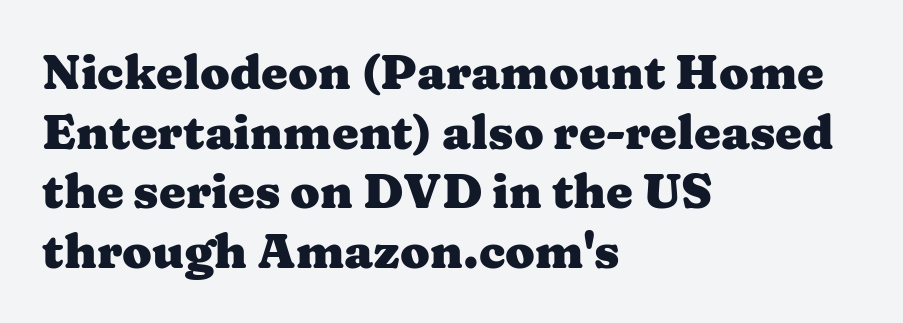
{"serif": "yes", "italic": "no", "bold": "yes", "weight": "heavy", "width": "wide", "stroke_contrast": "medium", "x_height": "medium", "monospaced": "no", "underline": "no", "align": "left", "line_spacing_ratio": 1.24, "letter_spacing": "normal", "letter_spacing_em": 0.0, "glyph_px": 48}
